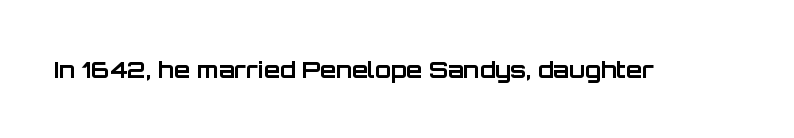
Q: Is the text bold? A: Yes.
Q: Is the text italic (slanted)? A: No, it is upright.
Q: Is the text underlined? A: No.
Q: Is the spacing between letters normal or unusually wide? A: Normal.
